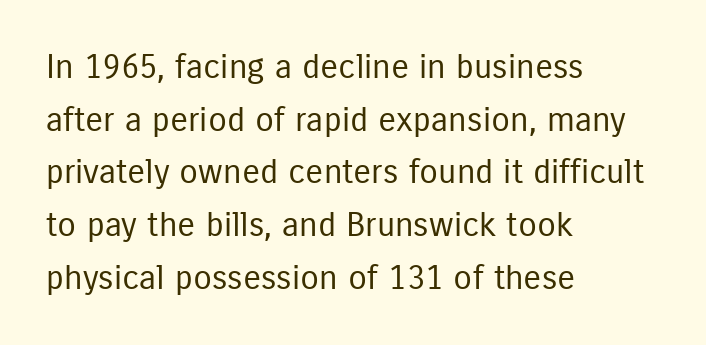
Q: Is the text bold? A: No.
Q: Is the text italic (slanted)? A: No, it is upright.
Q: Is the typeface a serif or a sans-serif typeface? A: Sans-serif.
Q: Is the text underlined? A: No.
Q: How is the paragraph aligned? A: Left-aligned.
Q: Is the spacing between letters normal or unusually wide? A: Normal.
Q: Is the spacing between lines tight, normal or loose? A: Normal.
Q: Width (condensed, normal, or wide)? A: Condensed.
Q: Stroke contrast? A: Low.
Q: x-height? A: Medium.
Q: Monospaced? A: No.
